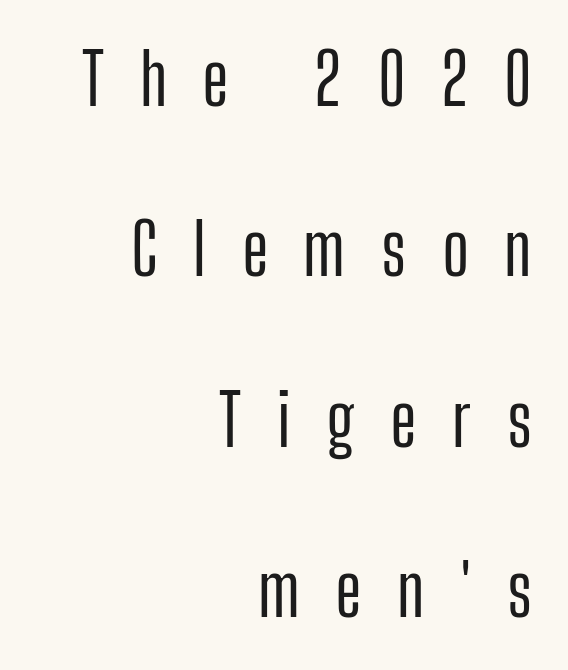
The image shows 71 px condensed sans-serif type, upright; set right-aligned, loose line spacing (2.4x), unusually wide letter spacing (+0.5 em), not underlined; low stroke contrast and a medium x-height.
